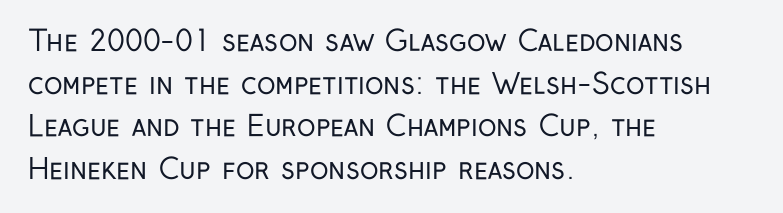
{"serif": "no", "italic": "no", "bold": "no", "weight": "regular", "width": "condensed", "stroke_contrast": "low", "x_height": "medium", "monospaced": "no", "underline": "no", "align": "left", "line_spacing": "normal", "line_spacing_ratio": 1.52, "letter_spacing": "normal", "letter_spacing_em": 0.0, "glyph_px": 28}
